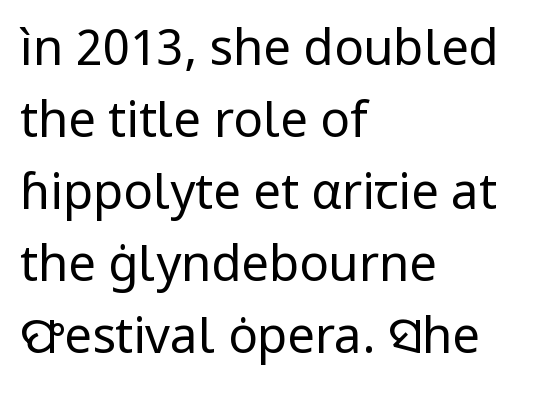
Q: Is the text bold? A: No.
Q: Is the text italic (slanted)? A: No, it is upright.
Q: Is the typeface a serif or a sans-serif typeface? A: Sans-serif.
Q: Is the text underlined? A: No.
Q: How is the paragraph aligned? A: Left-aligned.
Q: Is the spacing between letters normal or unusually wide? A: Normal.
Q: Is the spacing between lines tight, normal or loose? A: Normal.
Q: Width (condensed, normal, or wide)? A: Normal.
Q: Stroke contrast? A: Low.
Q: x-height? A: Medium.
Q: Monospaced? A: No.
